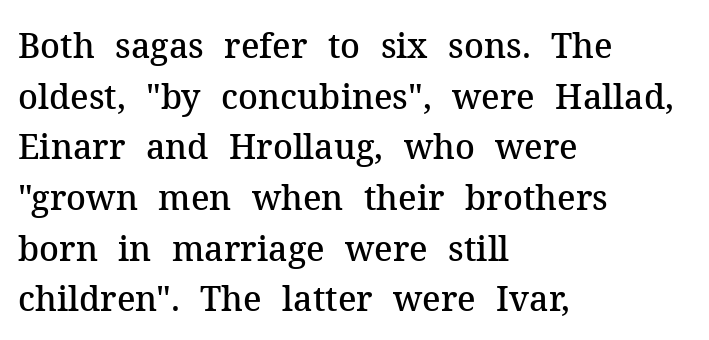
Q: Is the text bold? A: Semi-bold.
Q: Is the text italic (slanted)? A: No, it is upright.
Q: Is the typeface a serif or a sans-serif typeface? A: Serif.
Q: Is the text underlined? A: No.
Q: How is the paragraph aligned? A: Left-aligned.
Q: Is the spacing between letters normal or unusually wide? A: Normal.
Q: Is the spacing between lines tight, normal or loose? A: Normal.
Q: Width (condensed, normal, or wide)? A: Normal.
Q: Stroke contrast? A: Medium.
Q: x-height? A: Medium.
Q: Monospaced? A: No.
